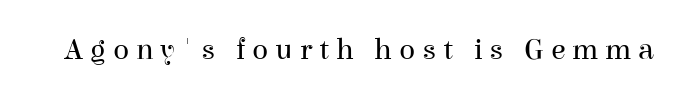
Q: Is the text bold? A: No.
Q: Is the text italic (slanted)? A: No, it is upright.
Q: Is the typeface a serif or a sans-serif typeface? A: Serif.
Q: Is the text underlined? A: No.
Q: Is the spacing between letters normal or unusually wide? A: Unusually wide.
Q: Width (condensed, normal, or wide)? A: Normal.
Q: Stroke contrast? A: High.
Q: x-height? A: Medium.
Q: Monospaced? A: No.
